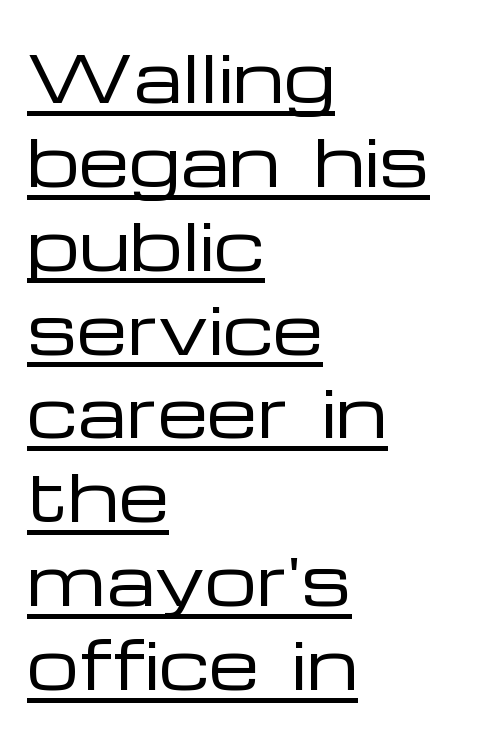
{"serif": "no", "italic": "no", "bold": "no", "weight": "regular", "width": "wide", "stroke_contrast": "low", "x_height": "medium", "monospaced": "no", "underline": "yes", "align": "left", "line_spacing": "normal", "line_spacing_ratio": 1.29, "letter_spacing": "normal", "letter_spacing_em": 0.0, "glyph_px": 65}
